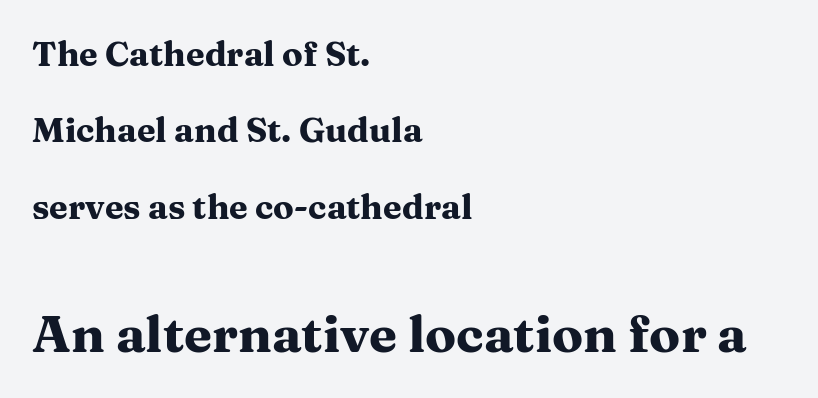
Quick note: not italic, upright. One-word summary of the alignment: left. Every letter is thick-stroked: bold, no question. Does the type have serifs? Yes, each stem ends in a small foot.
